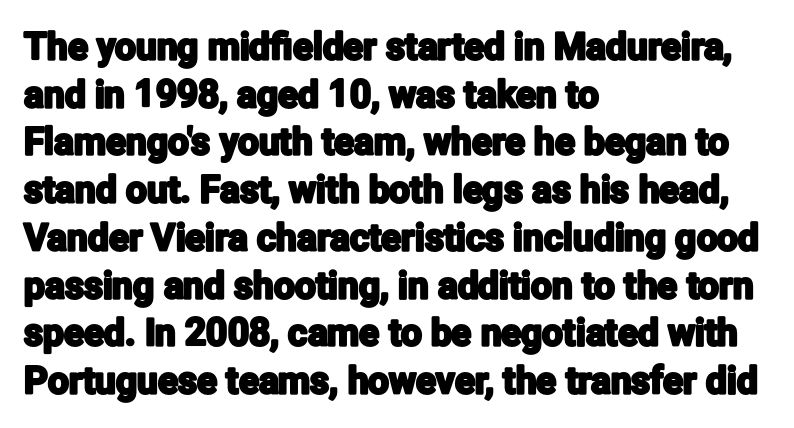
The image shows 37 px condensed sans-serif type, upright; set left-aligned, normal line spacing (1.29x), normal letter spacing, not underlined; low stroke contrast and a medium x-height.
